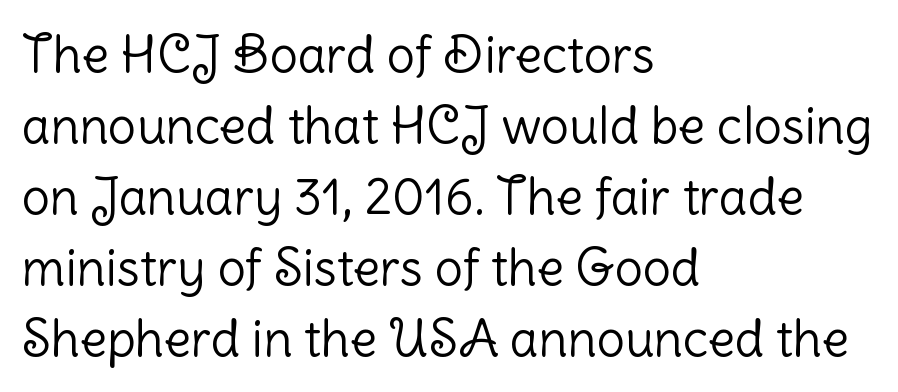
This rendering employs a face without finishing strokes, i.e., a sans-serif. Each letter keeps its own natural width here, so spacing adapts to shape. Stroke mass is kept to a normal reading level or below. Notice how the passage keeps a crisp vertical edge on the left only.
